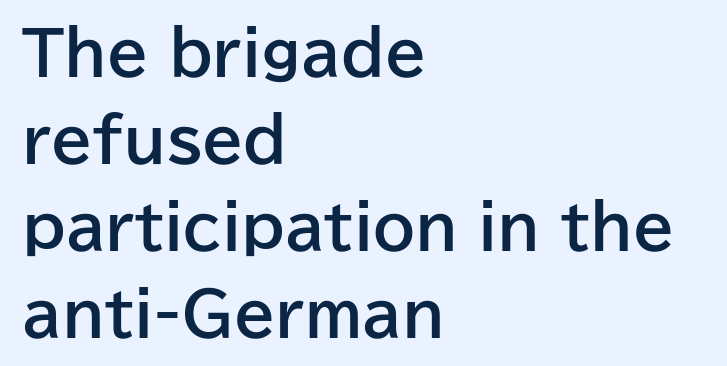
The image shows 60 px bold sans-serif type, upright; set left-aligned, normal line spacing (1.45x), normal letter spacing, not underlined; low stroke contrast and a medium x-height.
